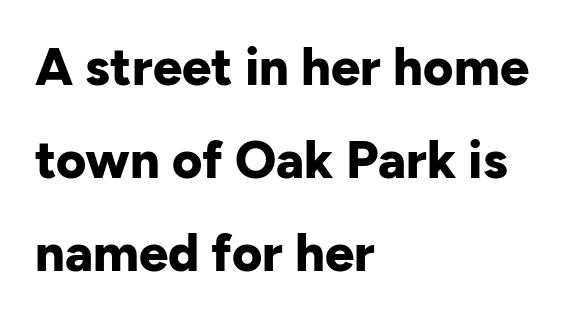
{"serif": "no", "italic": "no", "bold": "yes", "weight": "bold", "width": "normal", "stroke_contrast": "low", "x_height": "medium", "monospaced": "no", "underline": "no", "align": "left", "line_spacing_ratio": 1.79, "letter_spacing": "normal", "letter_spacing_em": 0.0, "glyph_px": 52}
